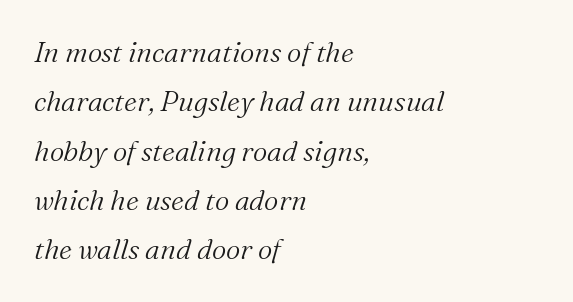
The image shows 28 px light serif type, italic (leaning right); set left-aligned, line spacing 1.76x, normal letter spacing, not underlined; medium stroke contrast and a medium x-height.
